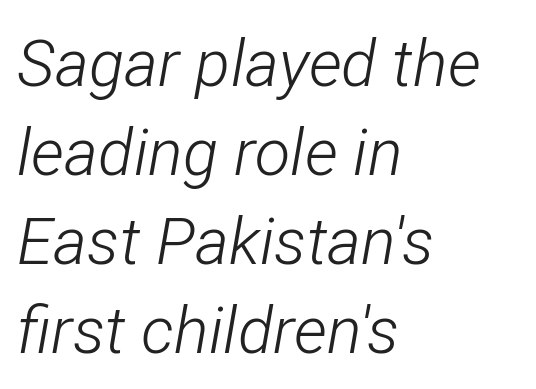
Q: Is the text bold? A: No.
Q: Is the text italic (slanted)? A: Yes, it leans right by about 12 degrees.
Q: Is the text underlined? A: No.
Q: How is the paragraph aligned? A: Left-aligned.
Q: Is the spacing between letters normal or unusually wide? A: Normal.
Q: Is the spacing between lines tight, normal or loose? A: Normal.
Q: Width (condensed, normal, or wide)? A: Condensed.
Q: Stroke contrast? A: Low.
Q: x-height? A: Medium.
Q: Monospaced? A: No.
